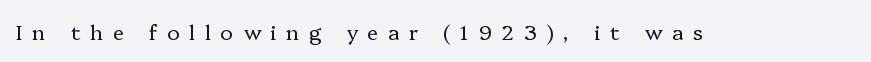
Q: Is the text bold? A: No.
Q: Is the text italic (slanted)? A: No, it is upright.
Q: Is the text underlined? A: No.
Q: Is the spacing between letters normal or unusually wide? A: Unusually wide.
